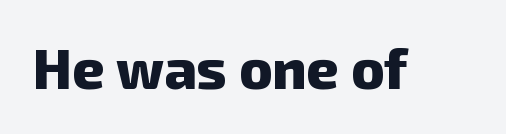
This rendering features lettering with no underline. Nothing unusual about the tracking: characters are spaced as the font intends. Here the designer chose a conventional face with non-uniform glyph widths. The font is running at its bold setting. Unlike a traditional serif, this face leaves its strokes unadorned.
